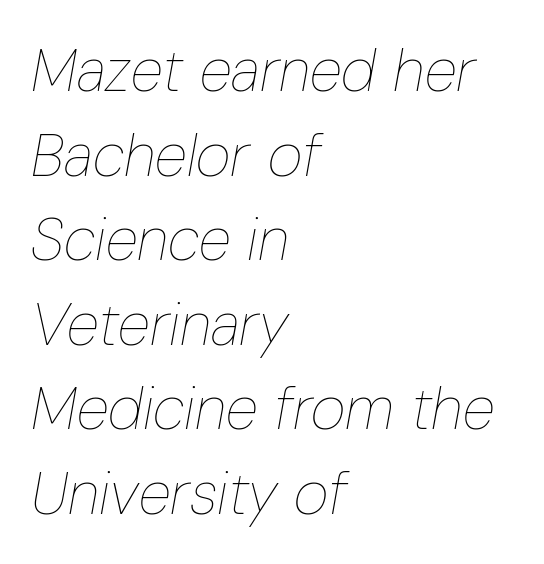
Q: Is the text bold? A: No.
Q: Is the text italic (slanted)? A: Yes, it leans right by about 10 degrees.
Q: Is the text underlined? A: No.
Q: How is the paragraph aligned? A: Left-aligned.
Q: Is the spacing between letters normal or unusually wide? A: Normal.
Q: Is the spacing between lines tight, normal or loose? A: Normal.
Q: Width (condensed, normal, or wide)? A: Condensed.
Q: Stroke contrast? A: Low.
Q: x-height? A: Medium.
Q: Monospaced? A: No.
